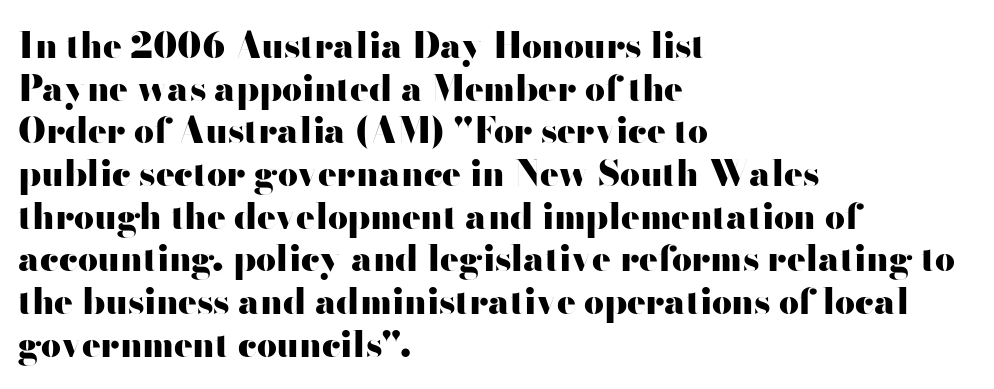
{"italic": "no", "bold": "yes", "weight": "heavy", "width": "wide", "stroke_contrast": "high", "x_height": "small", "monospaced": "no", "underline": "no", "align": "left", "line_spacing_ratio": 1.22, "letter_spacing": "normal", "letter_spacing_em": 0.0, "glyph_px": 35}
